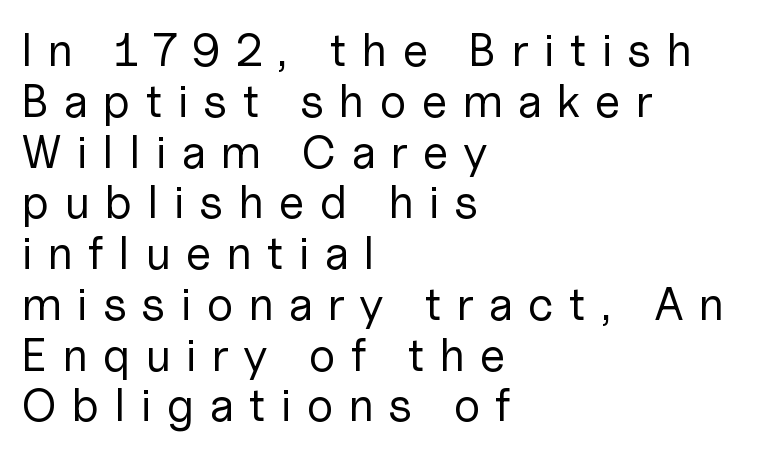
The image shows 47 px regular-weight sans-serif type, upright; set left-aligned, tight line spacing (1.08x), unusually wide letter spacing (+0.3 em), not underlined; low stroke contrast and a medium x-height.
